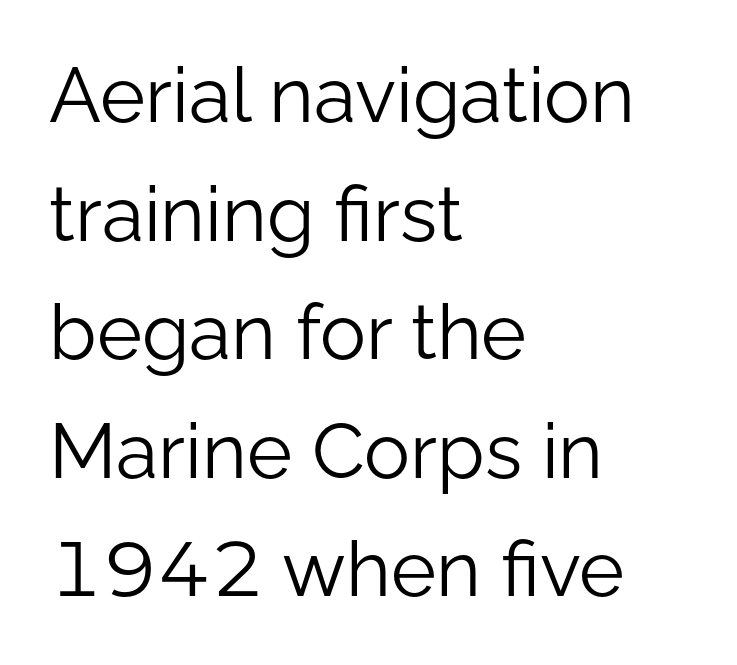
Q: Is the text bold? A: No.
Q: Is the text italic (slanted)? A: No, it is upright.
Q: Is the typeface a serif or a sans-serif typeface? A: Sans-serif.
Q: Is the text underlined? A: No.
Q: How is the paragraph aligned? A: Left-aligned.
Q: Is the spacing between letters normal or unusually wide? A: Normal.
Q: Is the spacing between lines tight, normal or loose? A: Normal.
Q: Width (condensed, normal, or wide)? A: Normal.
Q: Stroke contrast? A: Low.
Q: x-height? A: Medium.
Q: Monospaced? A: No.
